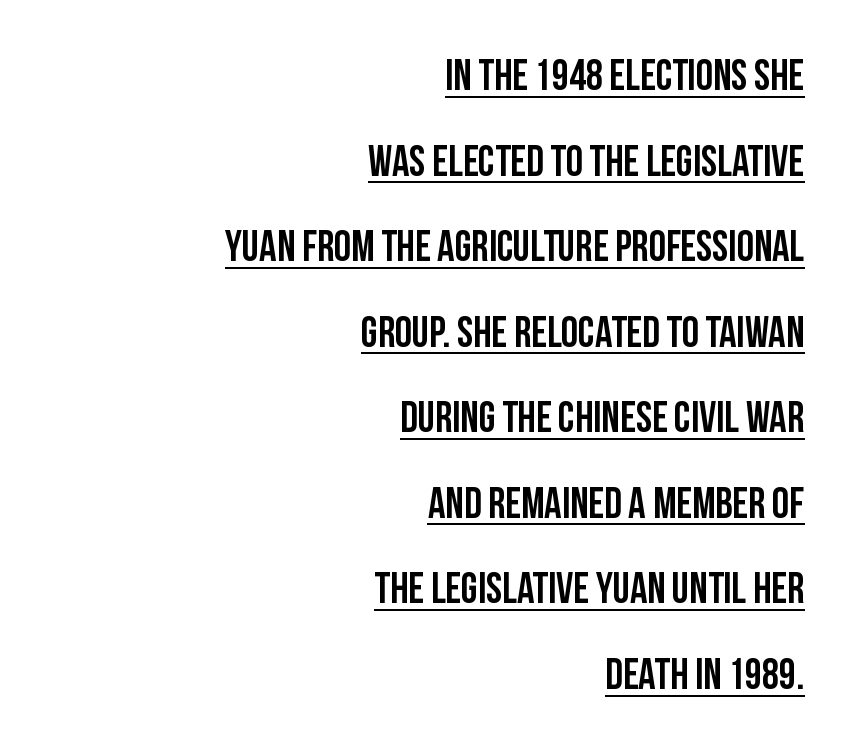
Vertically, the passage feels expansive, rows floating well apart. You could not count columns in this text — the font is proportionally spaced. The typography opts for an upright posture over an oblique one. Check where the strokes stop: nothing finishes them off — pure sans. Casual observation: everything's shoved over to the right. What stands out about the letter spacing? Nothing — it is the standard amount.
